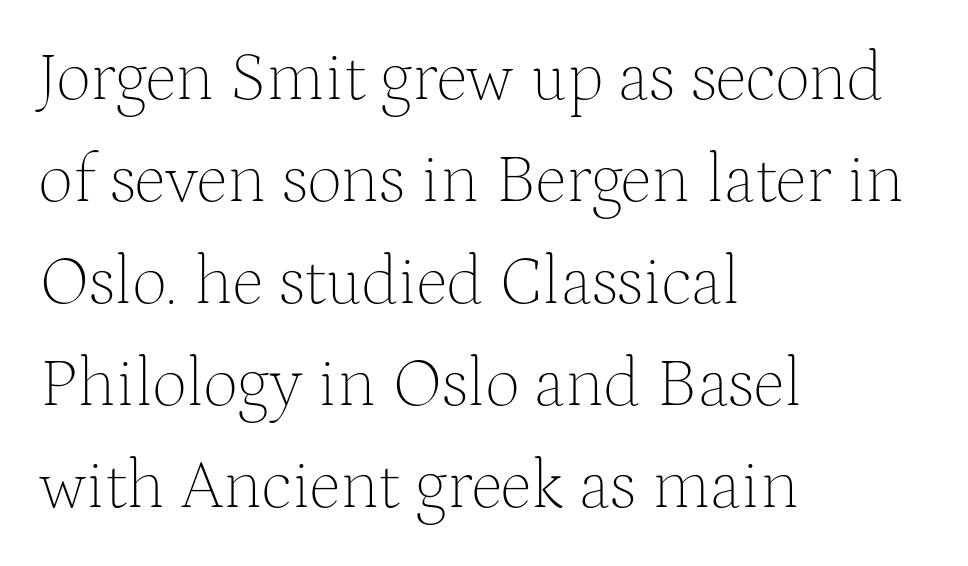
{"serif": "yes", "italic": "no", "bold": "no", "weight": "thin", "width": "normal", "stroke_contrast": "medium", "x_height": "medium", "monospaced": "no", "underline": "no", "align": "left", "line_spacing": "normal", "line_spacing_ratio": 1.48, "letter_spacing": "normal", "letter_spacing_em": 0.0, "glyph_px": 69}
